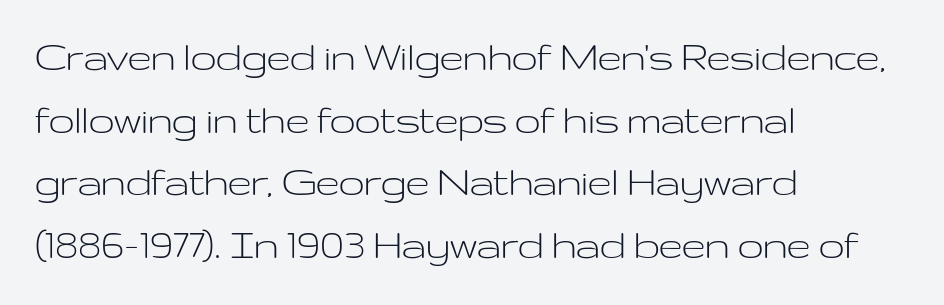
The image shows 46 px light, wide sans-serif type, upright; set left-aligned, normal line spacing (1.36x), normal letter spacing, not underlined; low stroke contrast and a medium x-height.
